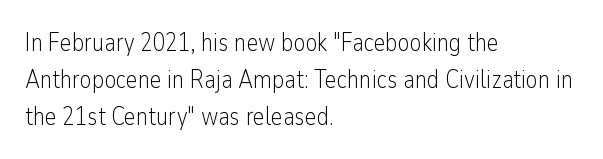
The image shows 25 px text type, upright; set left-aligned, normal line spacing (1.48x), normal letter spacing, not underlined.
